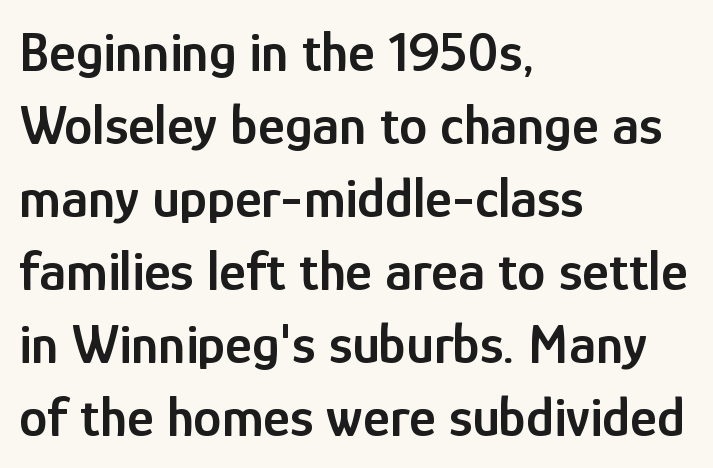
Q: Is the text bold? A: Semi-bold.
Q: Is the text italic (slanted)? A: No, it is upright.
Q: Is the typeface a serif or a sans-serif typeface? A: Sans-serif.
Q: Is the text underlined? A: No.
Q: How is the paragraph aligned? A: Left-aligned.
Q: Is the spacing between letters normal or unusually wide? A: Normal.
Q: Is the spacing between lines tight, normal or loose? A: Normal.
Q: Width (condensed, normal, or wide)? A: Condensed.
Q: Stroke contrast? A: Low.
Q: x-height? A: Medium.
Q: Monospaced? A: No.
